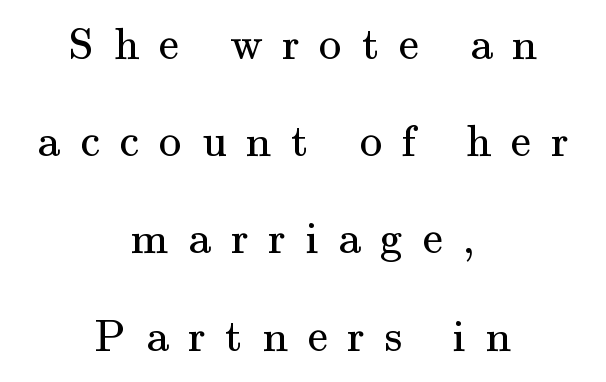
The image shows 45 px regular-weight serif type, upright; set centered, loose line spacing (2.16x), unusually wide letter spacing (+0.44 em), not underlined; medium stroke contrast and a small x-height.
